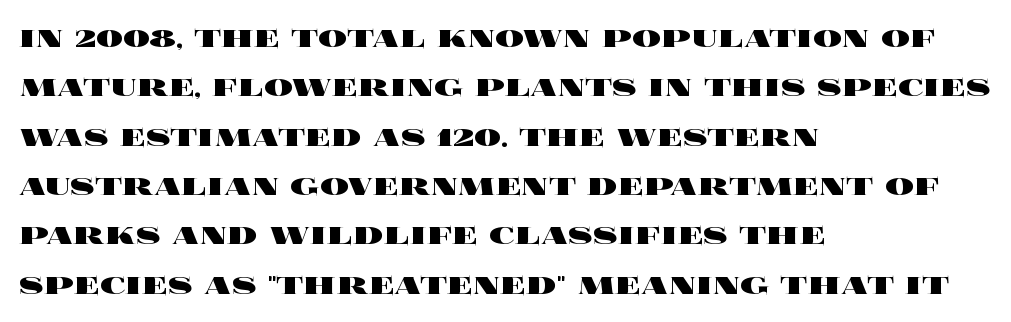
{"italic": "no", "bold": "yes", "weight": "heavy", "width": "wide", "x_height": "large", "monospaced": "no", "underline": "no", "align": "left", "line_spacing": "normal", "line_spacing_ratio": 1.37, "letter_spacing": "normal", "letter_spacing_em": 0.0, "glyph_px": 36}
